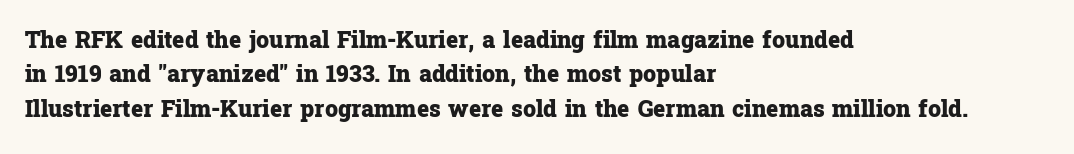
The space directly below the letters is spotless. Interline gaps are of average width in this sample. Ascenders rise straight up at ninety degrees. The rendering anchors every line to the left-hand side. The horizontal fit of the characters is conventional and even. The sample has been set heavy, in full bold.
